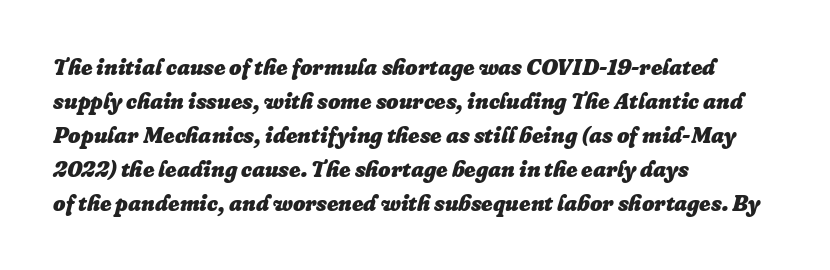
The image shows 22 px bold type, italic (leaning right); set left-aligned, normal line spacing (1.54x), normal letter spacing, not underlined.
